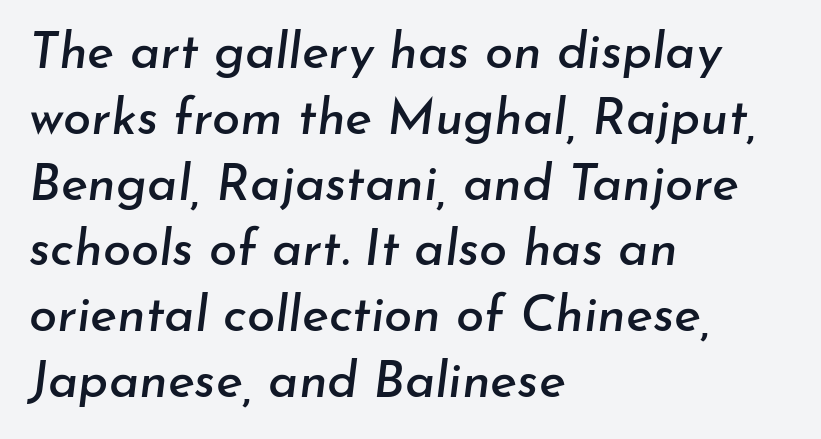
Tracking here is standard; glyphs follow each other at the usual distance. A student would call this left alignment; a typographer would say flush left, rag right. What's the leading like? Ordinary, nothing unusual. The text carries the slant typical of an italic or oblique font. Varying glyph widths throughout — classic text-font behaviour.
